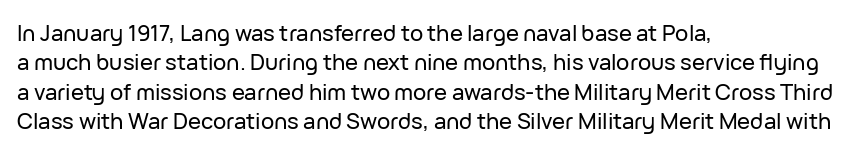
Q: Is the text italic (slanted)? A: No, it is upright.
Q: Is the text underlined? A: No.
Q: How is the paragraph aligned? A: Left-aligned.
Q: Is the spacing between letters normal or unusually wide? A: Normal.
Q: Is the spacing between lines tight, normal or loose? A: Normal.
